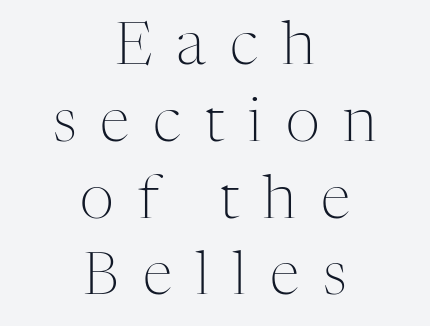
A light-to-regular cut is what we see here. Words appear elongated and porous because spacing is wide. The letters stand straight up with perfectly vertical stems. Centered paragraph, ragged on both sides. The passage shown is typed in a proportional face where columns would drift.
